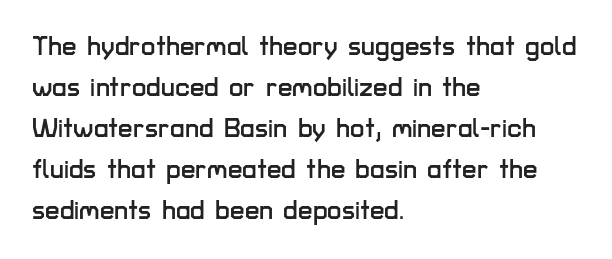
Q: Is the text italic (slanted)? A: No, it is upright.
Q: Is the text underlined? A: No.
Q: How is the paragraph aligned? A: Left-aligned.
Q: Is the spacing between letters normal or unusually wide? A: Normal.
Q: Is the spacing between lines tight, normal or loose? A: Normal.
